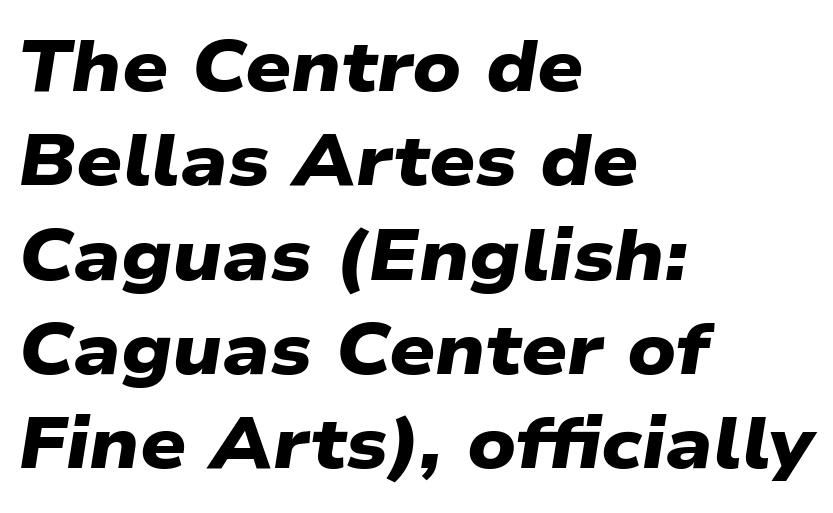
The image shows 72 px heavy, wide sans-serif type; set left-aligned, normal line spacing (1.31x), normal letter spacing, not underlined; low stroke contrast and a medium x-height.
